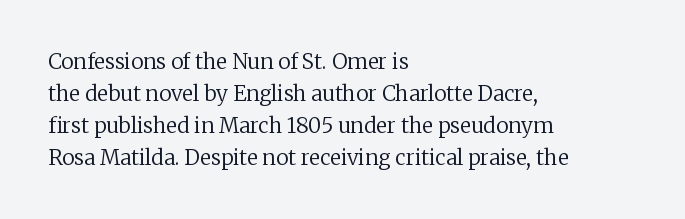
{"italic": "no", "bold": "no", "underline": "no", "align": "left", "line_spacing": "normal", "line_spacing_ratio": 1.52, "letter_spacing": "normal", "letter_spacing_em": 0.0, "glyph_px": 21}
